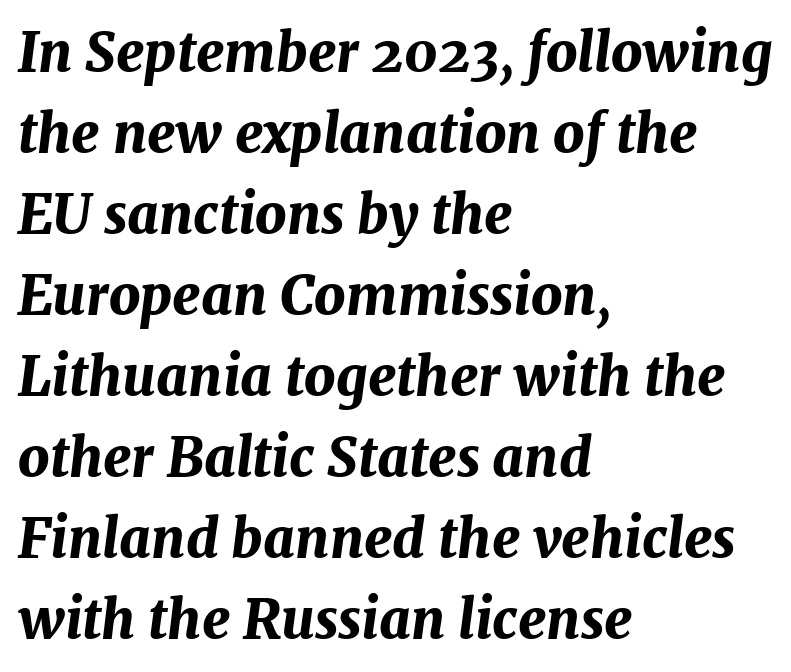
The image shows 54 px bold type, italic (leaning right); set left-aligned, normal line spacing (1.5x), normal letter spacing, not underlined; medium stroke contrast and a medium x-height.
